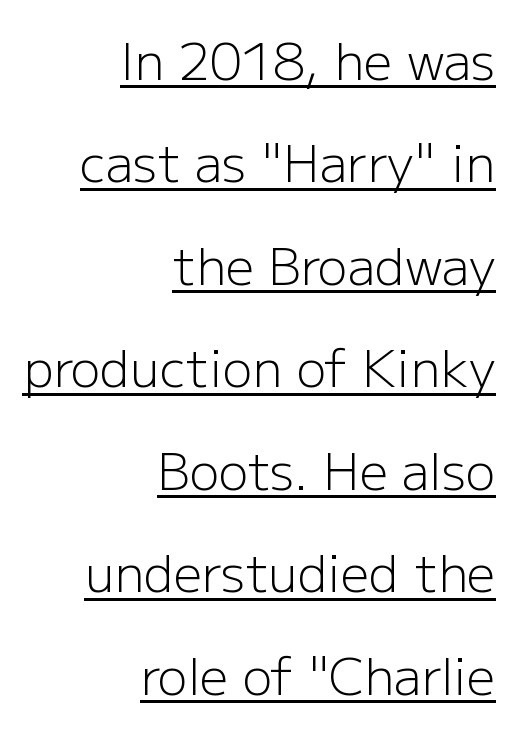
The image shows 50 px light sans-serif type, upright; set right-aligned, loose line spacing (2.05x), normal letter spacing, underlined; low stroke contrast and a medium x-height.
